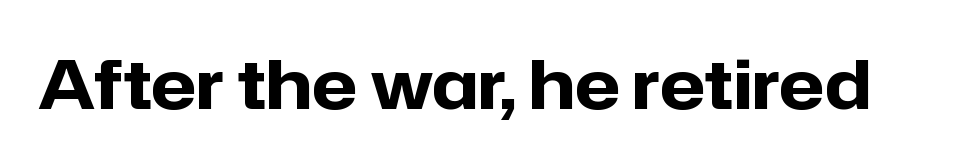
Quick note: not italic, upright. The passage shown is typeset with a sans-serif family. A dark, heavy texture on the line: the type is bold. Descender tails drop into unmarked territory. The letters sit at their default tracking, neither squeezed nor spread.
